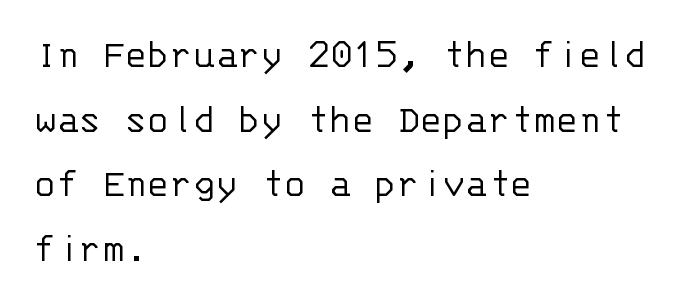
Is this a fixed-width face? Yes — each glyph sits in an identical cell. Quick note: underline off. Caption: standard tracking, unaltered. The lines sit at an ordinary, default distance from one another. A classic flush-left, rag-right setting is used for this passage.
